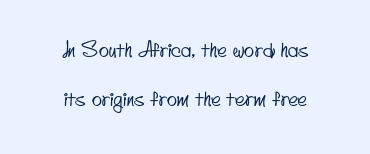
The image shows 21 px text type; set centered, loose line spacing (2.34x), normal letter spacing, not underlined.
